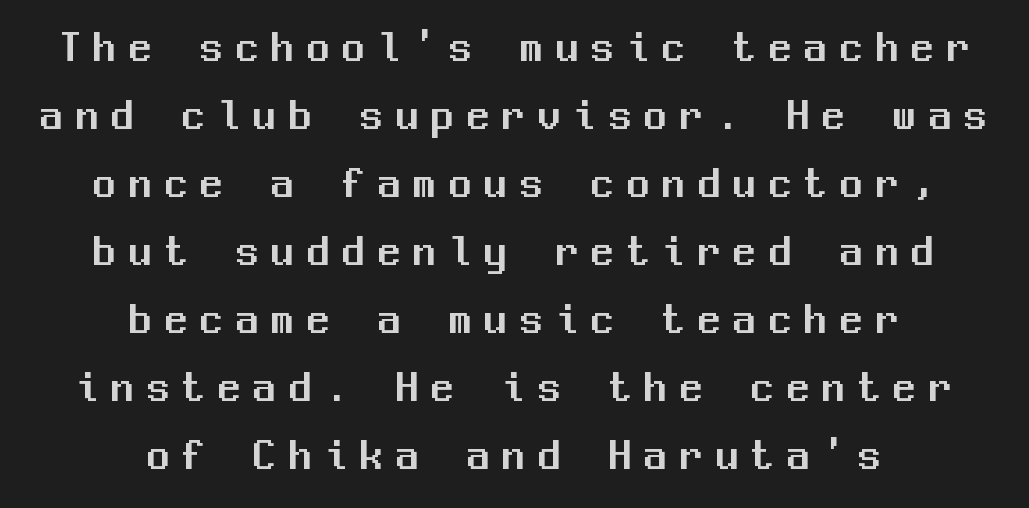
Spacing verdict: monospaced, one width for all characters. The specimen omits any rule beneath the text block's lines. One-word summary of the alignment: center. These lines sit exactly where default settings would place them.
